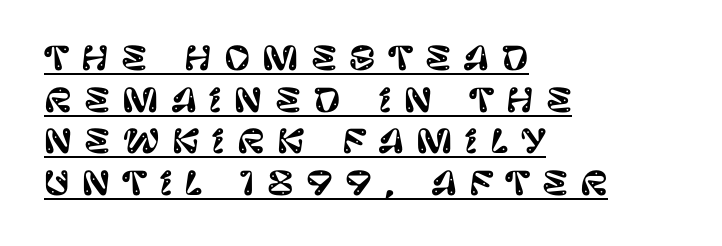
The glyphs are accompanied by a horizontal stroke just below them. The letters advance in unequal steps, a hallmark of proportional type. Regarding serifs, this sample does without them. This sample is left-justified, so line endings fall wherever the words run out.
